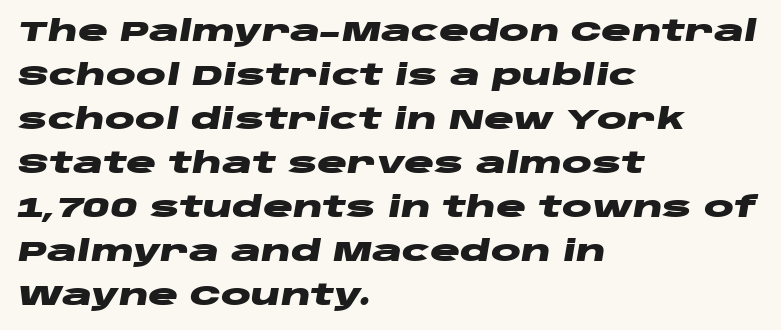
The image shows 28 px heavy, wide type, italic (leaning right); set left-aligned, normal line spacing (1.57x), normal letter spacing, not underlined; low stroke contrast and a large x-height.
